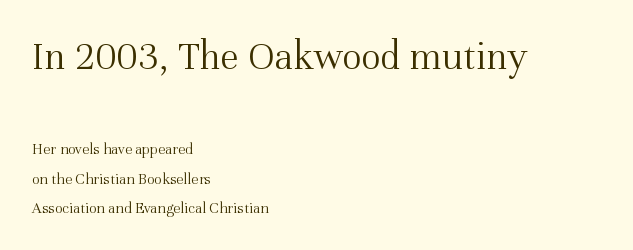
Q: Is the text bold? A: No.
Q: Is the text italic (slanted)? A: No, it is upright.
Q: Is the typeface a serif or a sans-serif typeface? A: Serif.
Q: Is the text underlined? A: No.
Q: How is the paragraph aligned? A: Left-aligned.
Q: Is the spacing between letters normal or unusually wide? A: Normal.
Q: Which block of text is set in a larger size, the first (top) or the second (bottom)? A: The first (top) one.
Q: Width (condensed, normal, or wide)? A: Normal.
Q: Stroke contrast? A: Medium.
Q: x-height? A: Medium.
Q: Monospaced? A: No.
